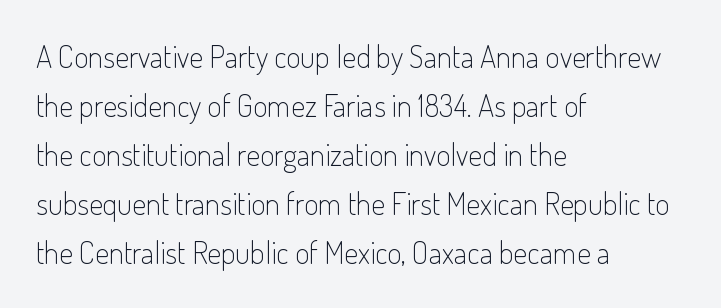
The letters stand upright; this is a roman face. Is there much room between lines? A standard amount, neither cramped nor airy. I'd call this a sans setting — the letters go barefoot. Descender tails drop into unmarked territory.
